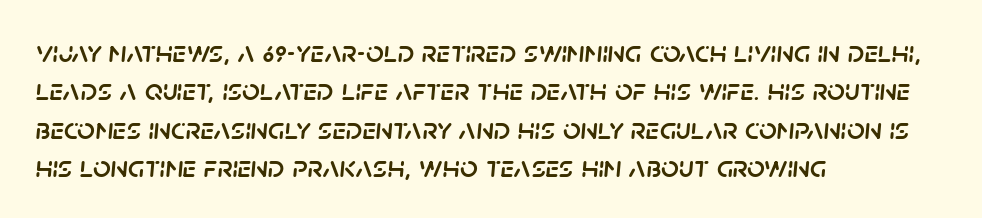
Each letter keeps its own natural width here, so spacing adapts to shape. The type is set solid horizontally, with unmodified tracking. Compared with ordinary roman type, these characters are visibly tilted. The strip under each line holds only bare page. Notice how the passage keeps a crisp vertical edge on the left only.
